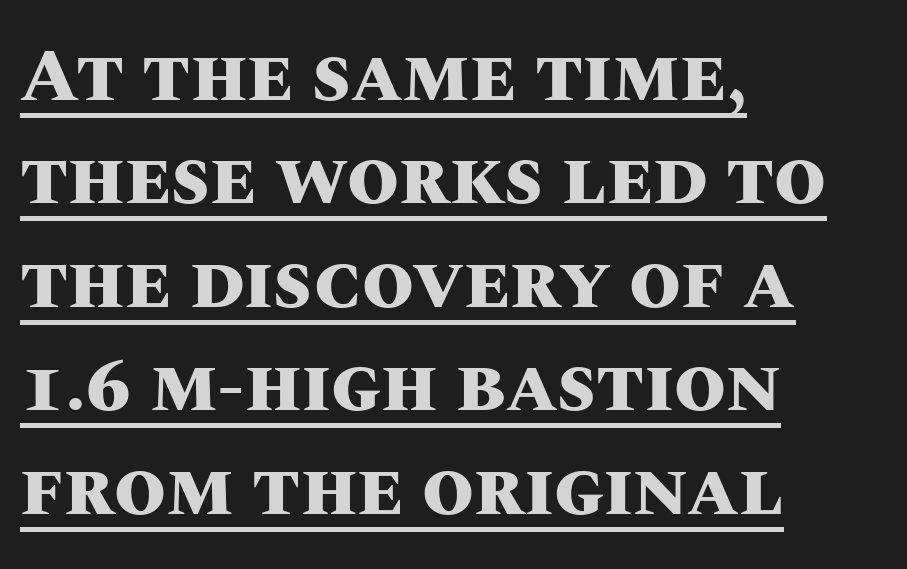
The image shows 75 px heavy type, upright; set left-aligned, normal line spacing (1.38x), normal letter spacing, underlined; medium stroke contrast and a large x-height.
